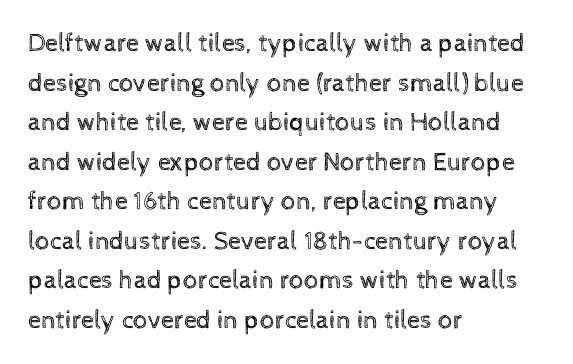
Q: Is the text bold? A: No.
Q: Is the text italic (slanted)? A: No, it is upright.
Q: Is the text underlined? A: No.
Q: How is the paragraph aligned? A: Left-aligned.
Q: Is the spacing between letters normal or unusually wide? A: Normal.
Q: Is the spacing between lines tight, normal or loose? A: Normal.
